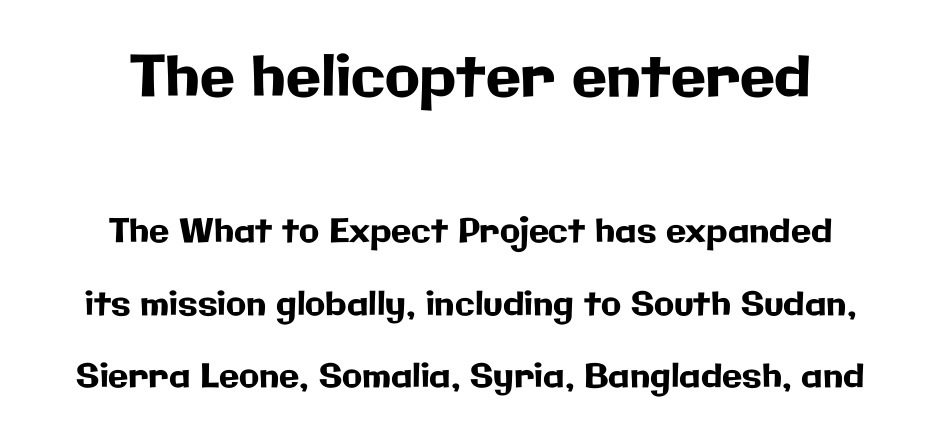
Q: Is the text italic (slanted)? A: No, it is upright.
Q: Is the typeface a serif or a sans-serif typeface? A: Sans-serif.
Q: Is the text underlined? A: No.
Q: How is the paragraph aligned? A: Centered.
Q: Is the spacing between letters normal or unusually wide? A: Normal.
Q: Is the spacing between lines tight, normal or loose? A: Loose.
Q: Which block of text is set in a larger size, the first (top) or the second (bottom)? A: The first (top) one.
Q: Width (condensed, normal, or wide)? A: Normal.
Q: Stroke contrast? A: Low.
Q: x-height? A: Medium.
Q: Monospaced? A: No.
